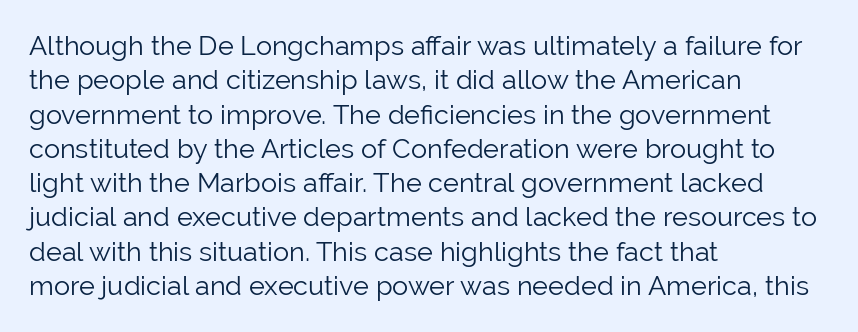
The letterforms sit at book weight or below. Honestly, the letter spacing is just normal — you wouldn't notice it. The type sits square on the baseline with zero lean. Unmarked baselines from the first word to the last. The text block is weighted toward the left margin, trailing off unevenly rightward. The designer left line spacing at the default.
